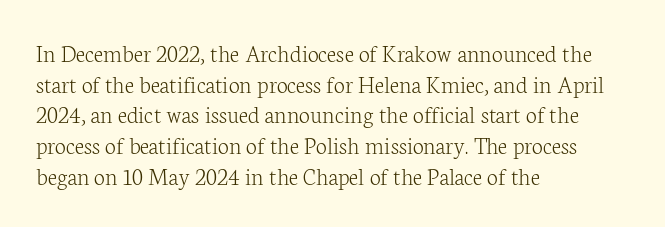
{"italic": "no", "bold": "no", "underline": "no", "align": "left", "line_spacing_ratio": 1.23, "letter_spacing": "normal", "letter_spacing_em": 0.0, "glyph_px": 25}
